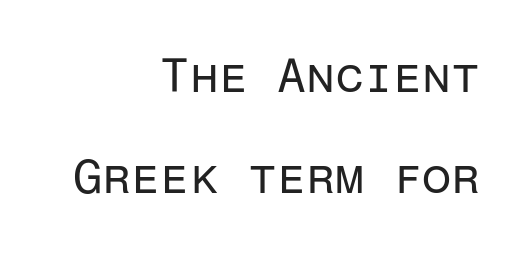
{"serif": "no", "italic": "no", "bold": "no", "weight": "regular", "width": "normal", "stroke_contrast": "low", "x_height": "medium", "monospaced": "yes", "underline": "no", "align": "right", "line_spacing": "loose", "line_spacing_ratio": 2.15, "letter_spacing": "normal", "letter_spacing_em": 0.0, "glyph_px": 47}
